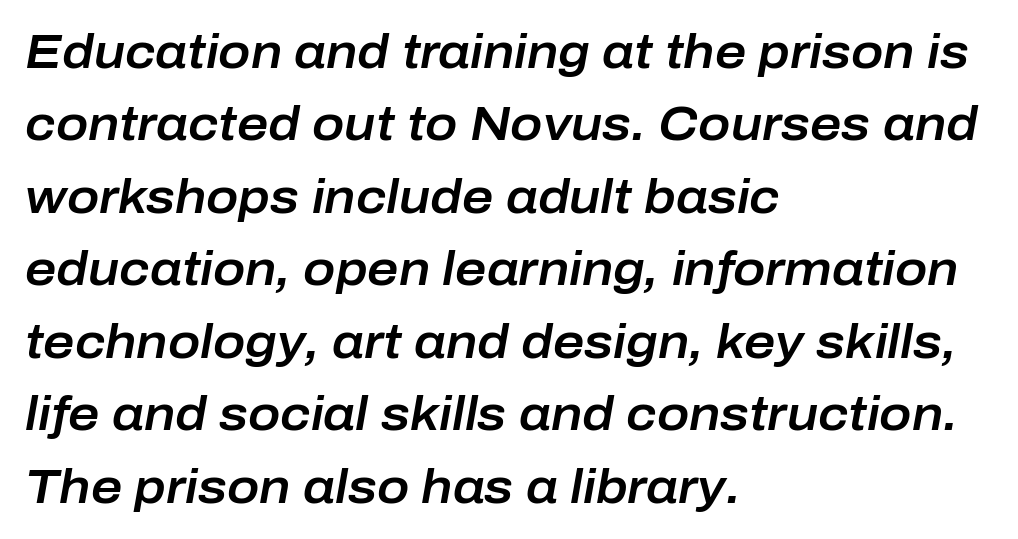
{"italic": "yes", "lean": "right", "slant_degrees": 10, "width": "normal", "stroke_contrast": "low", "x_height": "medium", "monospaced": "no", "underline": "no", "align": "left", "line_spacing": "normal", "line_spacing_ratio": 1.51, "letter_spacing": "normal", "letter_spacing_em": 0.0, "glyph_px": 48}
